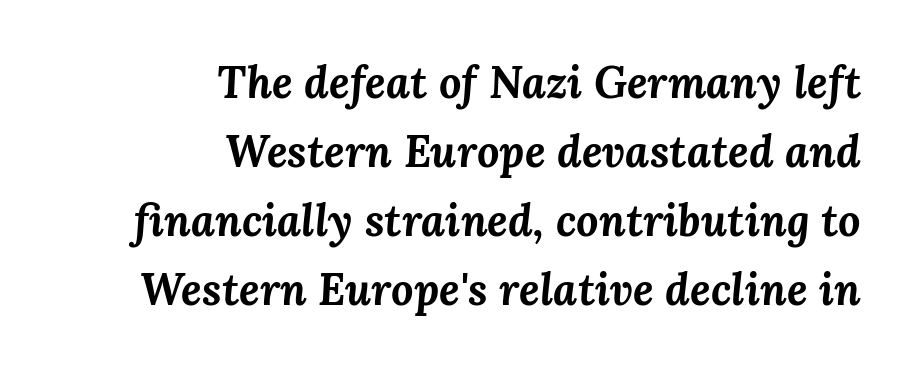
{"italic": "yes", "lean": "right", "slant_degrees": 3, "bold": "yes", "weight": "bold", "width": "normal", "stroke_contrast": "medium", "x_height": "medium", "monospaced": "no", "underline": "no", "align": "right", "line_spacing": "normal", "line_spacing_ratio": 1.57, "letter_spacing": "normal", "letter_spacing_em": 0.0, "glyph_px": 44}
